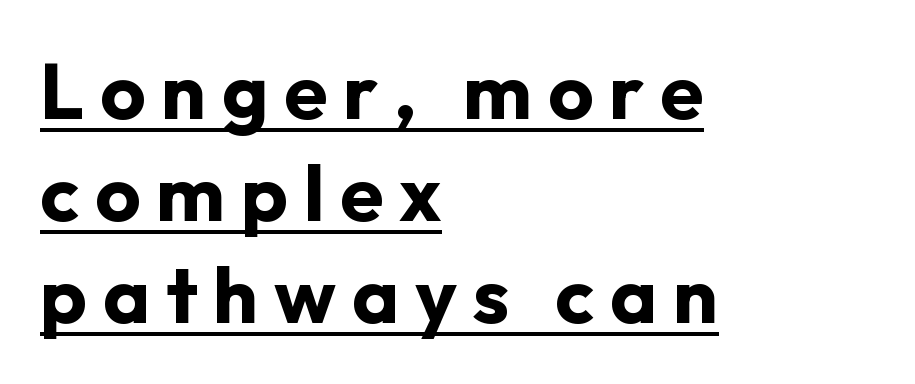
The image shows 79 px bold sans-serif type, upright; set left-aligned, normal line spacing (1.29x), unusually wide letter spacing (+0.2 em), underlined; low stroke contrast and a medium x-height.
